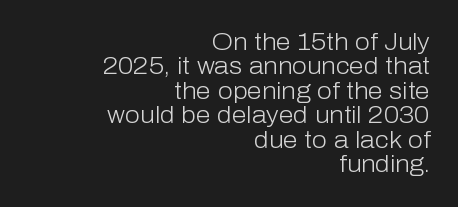
{"italic": "no", "bold": "no", "underline": "no", "align": "right", "line_spacing": "tight", "line_spacing_ratio": 1.02, "letter_spacing": "normal", "letter_spacing_em": 0.0, "glyph_px": 24}
